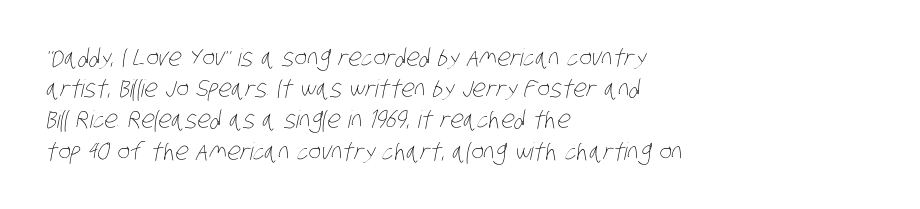
{"bold": "no", "underline": "no", "align": "left", "line_spacing": "normal", "line_spacing_ratio": 1.3, "letter_spacing": "normal", "letter_spacing_em": 0.0, "glyph_px": 24}
